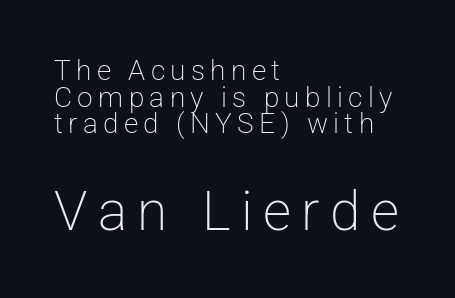
The image shows 55 px light sans-serif type, upright; set left-aligned, tight line spacing (0.95x), not underlined; the second (bottom) block is 1.96x larger; low stroke contrast and a medium x-height.
